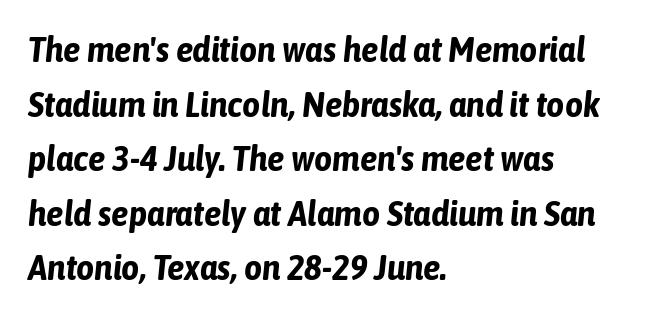
Q: Is the text bold? A: Yes.
Q: Is the text italic (slanted)? A: Yes, it leans right by about 6 degrees.
Q: Is the text underlined? A: No.
Q: How is the paragraph aligned? A: Left-aligned.
Q: Is the spacing between letters normal or unusually wide? A: Normal.
Q: Is the spacing between lines tight, normal or loose? A: Normal.
Q: Width (condensed, normal, or wide)? A: Condensed.
Q: Stroke contrast? A: Low.
Q: x-height? A: Medium.
Q: Monospaced? A: No.
